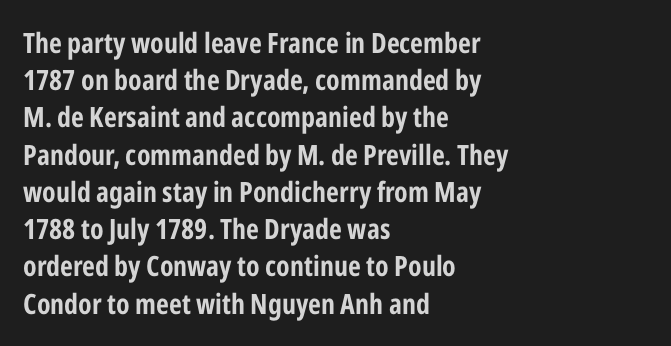
Italic? Not at all — the glyphs are vertical. Each letter keeps its own natural width here, so spacing adapts to shape. Just letters on the line, the space beneath them empty. The sample has been set heavy, in full bold. A student would call this left alignment; a typographer would say flush left, rag right.
